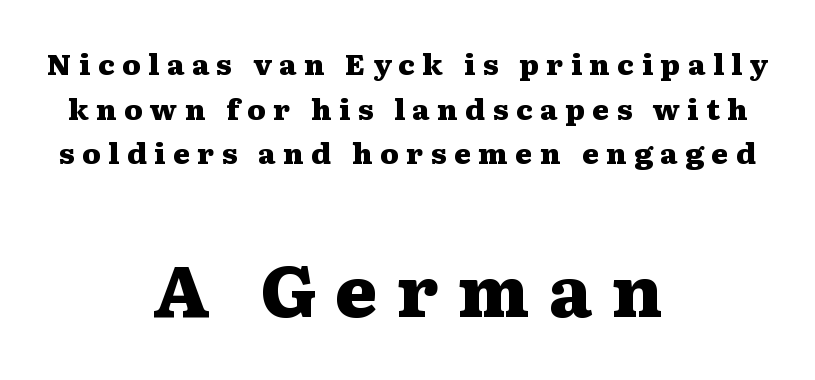
Q: Is the text bold? A: Yes.
Q: Is the text italic (slanted)? A: No, it is upright.
Q: Is the typeface a serif or a sans-serif typeface? A: Serif.
Q: Is the text underlined? A: No.
Q: How is the paragraph aligned? A: Centered.
Q: Is the spacing between letters normal or unusually wide? A: Unusually wide.
Q: Is the spacing between lines tight, normal or loose? A: Normal.
Q: Which block of text is set in a larger size, the first (top) or the second (bottom)? A: The second (bottom) one.
Q: Width (condensed, normal, or wide)? A: Wide.
Q: Stroke contrast? A: Medium.
Q: x-height? A: Medium.
Q: Monospaced? A: No.
